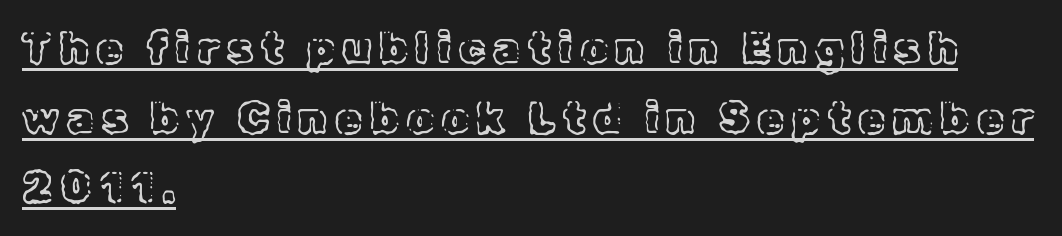
Leftover space on each line is placed entirely after the last word. In terms of leading, this rendering sits right in the middle. Unlike italic type, these characters show no tilt at all. Compared with undecorated copy, this sample adds a rule below the words.
